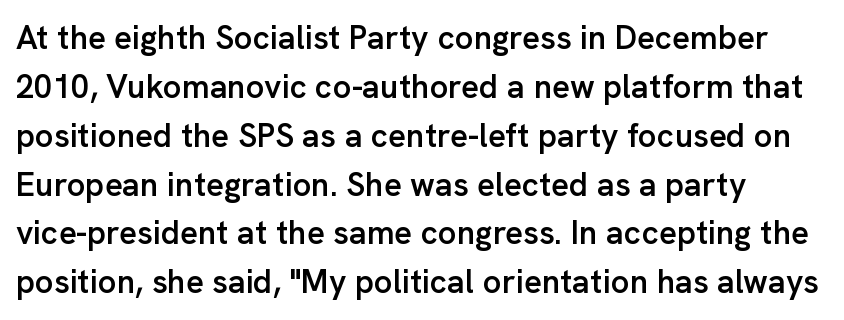
Q: Is the text bold? A: Semi-bold.
Q: Is the text italic (slanted)? A: No, it is upright.
Q: Is the typeface a serif or a sans-serif typeface? A: Sans-serif.
Q: Is the text underlined? A: No.
Q: How is the paragraph aligned? A: Left-aligned.
Q: Is the spacing between letters normal or unusually wide? A: Normal.
Q: Is the spacing between lines tight, normal or loose? A: Normal.
Q: Width (condensed, normal, or wide)? A: Normal.
Q: Stroke contrast? A: Low.
Q: x-height? A: Medium.
Q: Monospaced? A: No.
